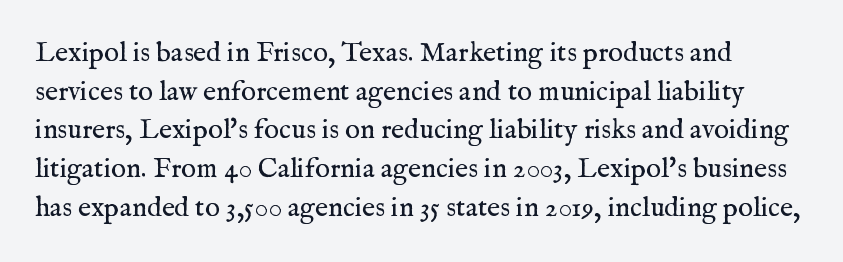
Notice how descenders clear the ascenders below comfortably — that's standard leading. Spacing verdict: proportional, widths tailored to each character. Note: serifs present on the glyphs. Standard letterfit; no display-style spreading of the glyphs. Quick note: not italic, upright.
